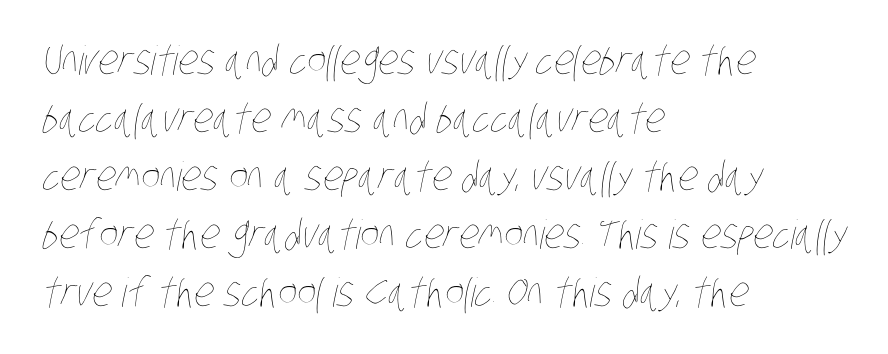
{"bold": "no", "weight": "thin", "width": "condensed", "stroke_contrast": "low", "x_height": "large", "monospaced": "no", "underline": "no", "align": "left", "line_spacing": "normal", "line_spacing_ratio": 1.45, "letter_spacing": "normal", "letter_spacing_em": 0.0, "glyph_px": 40}
